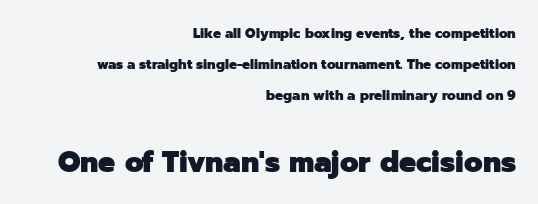
{"serif": "no", "italic": "no", "bold": "yes", "weight": "heavy", "width": "normal", "stroke_contrast": "low", "x_height": "medium", "monospaced": "no", "underline": "no", "align": "right", "line_spacing": "loose", "line_spacing_ratio": 2.22, "letter_spacing": "normal", "letter_spacing_em": 0.0, "larger_block": "second", "size_ratio": 2.14, "glyph_px": 30}
